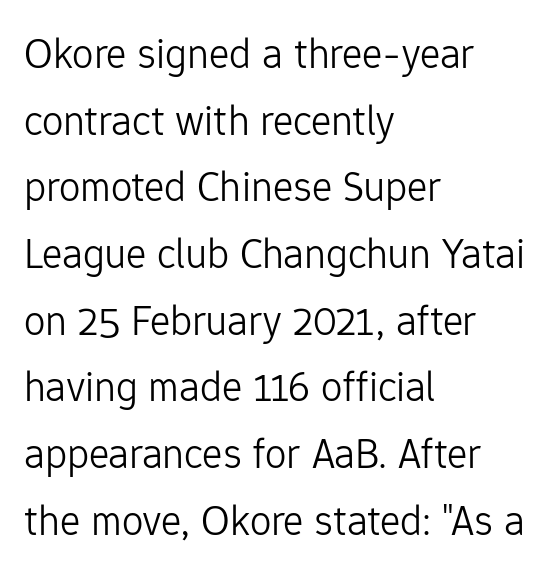
Normally led — the rows are evenly, conventionally spaced. Descenders hang freely into open space. Nothing heavy about these letters — not bold at all. The text was rendered using a sans face with plain stroke endings. Does the lettering tilt? It doesn't — this is upright.
